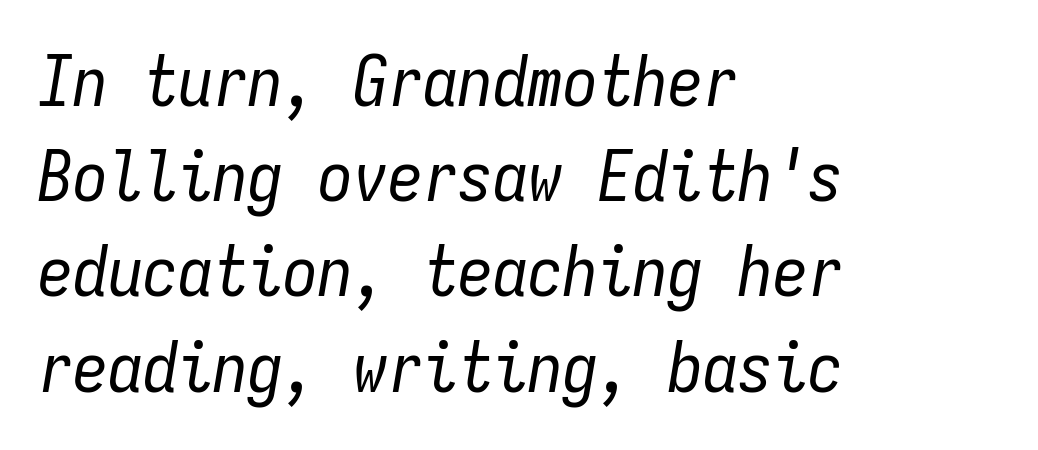
In terms of letterspacing, this is plain default setting. Quick note: italic. Letters have the restrained weight of plain body copy at most. The setting favours the left margin, as ordinary paragraphs usually do. No word sits above an underline. This sample has the even, mechanical cadence of fixed-width lettering.
